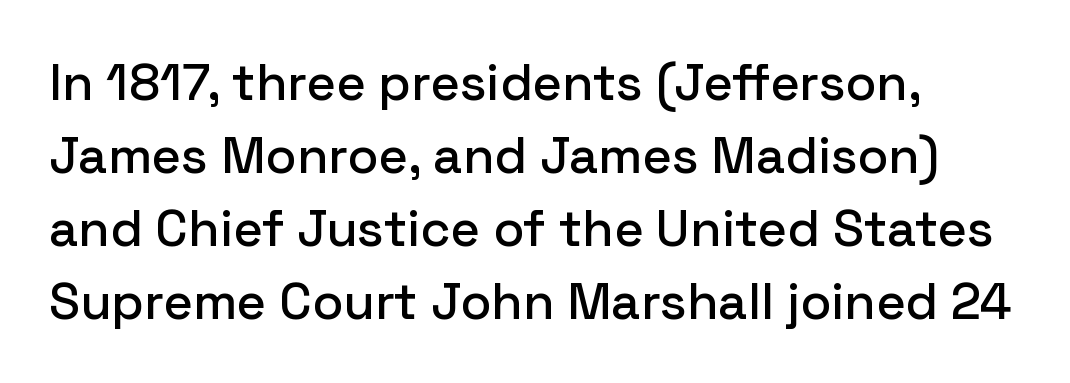
The font family rendered here belongs to the sans-serif group. Evenly set lines give the paragraph a standard silhouette. Words float on clear page, feet unadorned. Look at the tracking — it's just the regular setting, nothing added. A typesetter would call this proportional, since set widths differ per character.
